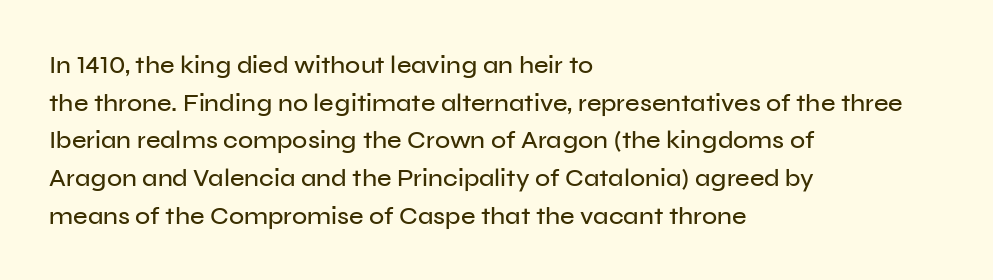
{"italic": "no", "underline": "no", "align": "left", "line_spacing": "normal", "line_spacing_ratio": 1.51, "letter_spacing": "normal", "letter_spacing_em": 0.0, "glyph_px": 25}
